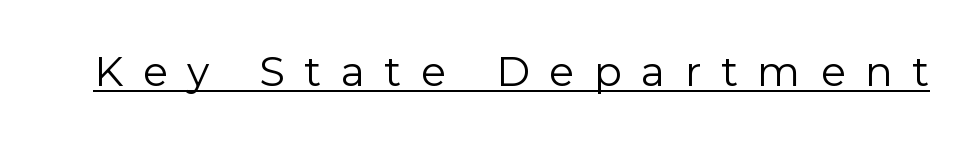
{"serif": "no", "italic": "no", "bold": "no", "weight": "regular", "width": "normal", "stroke_contrast": "low", "x_height": "medium", "monospaced": "no", "underline": "yes", "letter_spacing": "wide", "letter_spacing_em": 0.48, "glyph_px": 41}
